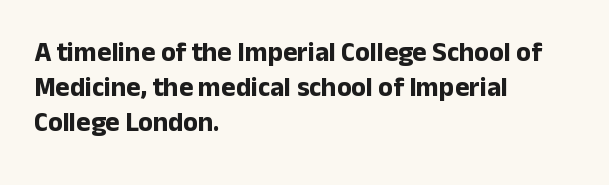
Q: Is the text bold? A: Yes.
Q: Is the text italic (slanted)? A: No, it is upright.
Q: Is the text underlined? A: No.
Q: How is the paragraph aligned? A: Left-aligned.
Q: Is the spacing between letters normal or unusually wide? A: Normal.
Q: Is the spacing between lines tight, normal or loose? A: Normal.
